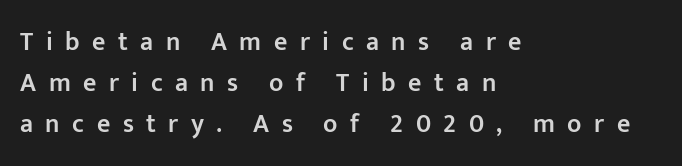
If you drew a ruler down the left edge, every line would touch it. Bare-footed words on every line. The typesetting leans somewhat heavy: a semibold. The passage shown stacks its lines at a standard gap.
